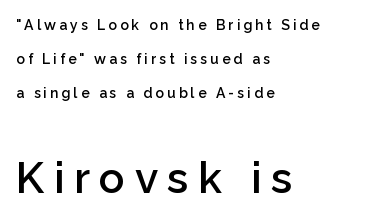
{"serif": "no", "italic": "no", "bold": "semi", "weight": "semibold", "width": "normal", "stroke_contrast": "low", "x_height": "medium", "monospaced": "no", "underline": "no", "align": "left", "line_spacing": "loose", "line_spacing_ratio": 2.43, "letter_spacing": "wide", "letter_spacing_em": 0.22, "larger_block": "second", "size_ratio": 3.07, "glyph_px": 43}
